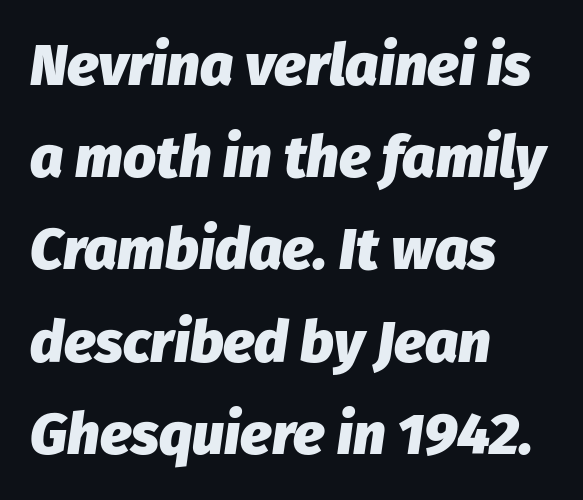
The image shows 58 px heavy type, italic (leaning right); set left-aligned, normal line spacing (1.59x), normal letter spacing, not underlined; low stroke contrast and a medium x-height.
